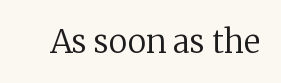
Upright lettering throughout. Nothing heavy about these letters — not bold at all. The letters carry serifs — small finishing strokes at the ends of their stems. The face used here is rendered with its standard letterfit. Proportional: the letters do not fall into vertical columns.
